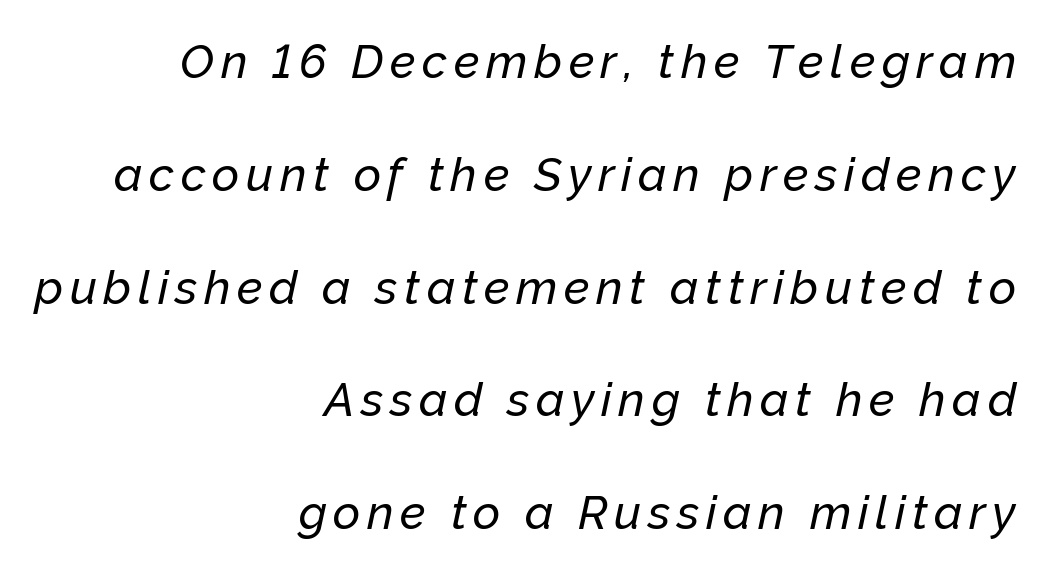
{"italic": "yes", "lean": "right", "slant_degrees": 12, "width": "normal", "stroke_contrast": "low", "x_height": "medium", "monospaced": "no", "underline": "no", "align": "right", "line_spacing": "loose", "line_spacing_ratio": 2.4, "glyph_px": 47}
